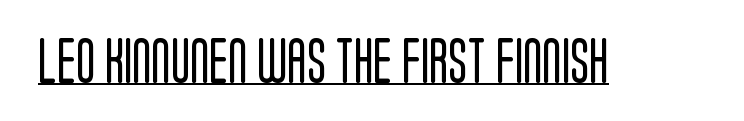
Look at the bottom of the vertical strokes: they stop flat, with no serifs. Here the glyphs are tracked normally, forming tight word shapes. These lines are rendered in a variable-pitch font. Rendered with straight, roman letterforms. This is not heavy type; no bold has been used.
